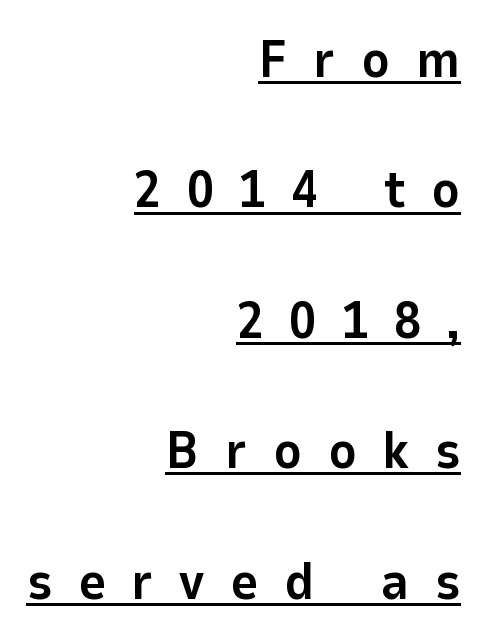
The rendering uses the underline text-decoration. Each new line begins a long way beneath the previous one. Horizontal alignment here is rightward, an uncommon choice for prose. Upright lettering throughout. This sample has the flowing, uneven cadence of proportional lettering. Heft: maximum for text — a bold.
